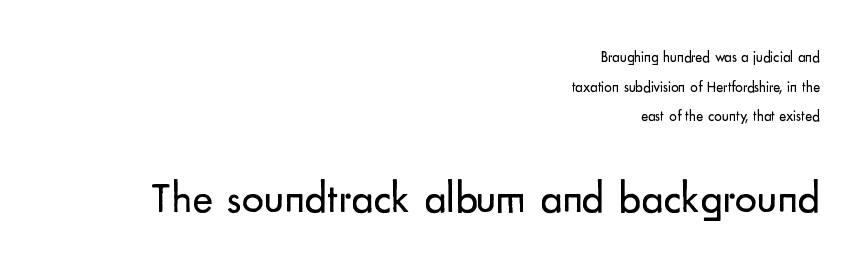
The letters in the lower block stand taller than those in the block above. Is this a sans? Yes — the strokes have no serifs. Character widths vary here, with narrow letters taking less room than wide ones. Spacing between characters is what you'd get straight out of the box.
